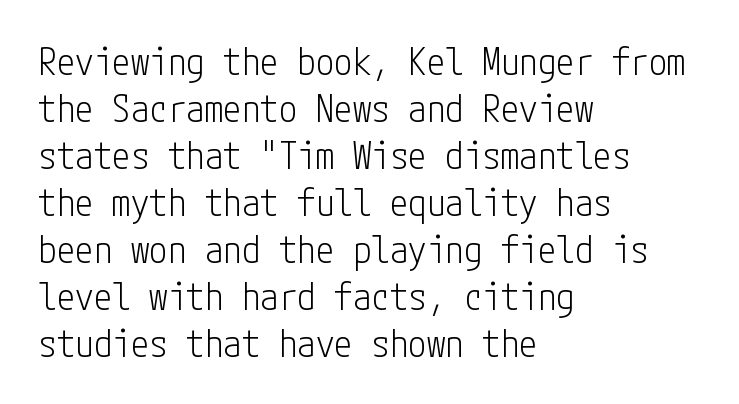
Q: Is the text bold? A: No.
Q: Is the text italic (slanted)? A: No, it is upright.
Q: Is the typeface a serif or a sans-serif typeface? A: Sans-serif.
Q: Is the text underlined? A: No.
Q: How is the paragraph aligned? A: Left-aligned.
Q: Is the spacing between letters normal or unusually wide? A: Normal.
Q: Is the spacing between lines tight, normal or loose? A: Normal.
Q: Width (condensed, normal, or wide)? A: Condensed.
Q: Stroke contrast? A: Low.
Q: x-height? A: Medium.
